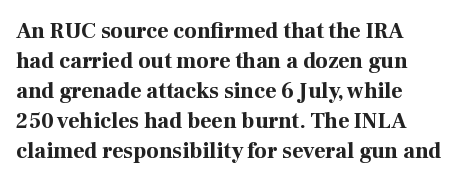
You can tell it's not italic because the verticals are truly vertical. Glyph-to-glyph distance matches everyday printed text. The letters are bold, with thick, heavy strokes. Unmarked baselines from the first word to the last.
